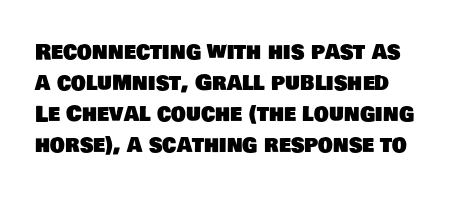
{"underline": "no", "line_spacing": "normal", "line_spacing_ratio": 1.48, "letter_spacing": "normal", "letter_spacing_em": 0.0, "glyph_px": 21}
